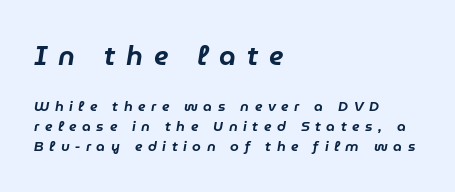
{"italic": "yes", "lean": "right", "slant_degrees": 9, "underline": "no", "align": "left", "line_spacing": "normal", "line_spacing_ratio": 1.42, "letter_spacing": "wide", "letter_spacing_em": 0.4, "larger_block": "first", "size_ratio": 1.93, "glyph_px": 27}
